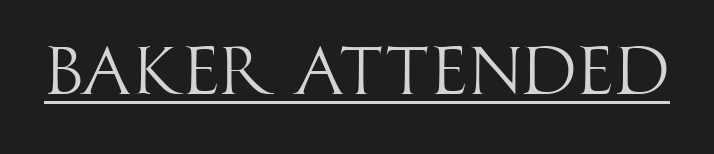
Q: Is the text bold? A: No.
Q: Is the text italic (slanted)? A: No, it is upright.
Q: Is the typeface a serif or a sans-serif typeface? A: Sans-serif.
Q: Is the text underlined? A: Yes.
Q: Is the spacing between letters normal or unusually wide? A: Normal.
Q: Width (condensed, normal, or wide)? A: Condensed.
Q: Stroke contrast? A: High.
Q: x-height? A: Large.
Q: Monospaced? A: No.
